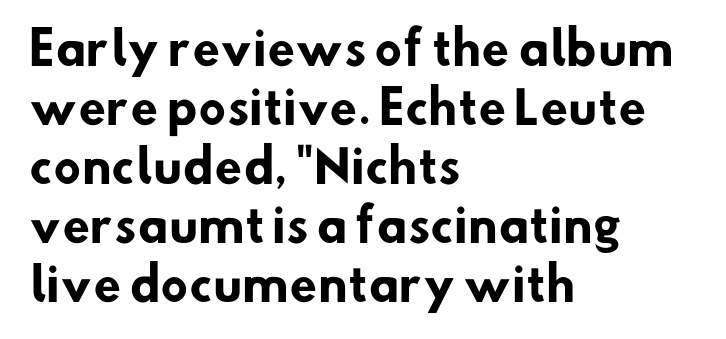
The image shows 45 px heavy sans-serif type; set left-aligned, normal line spacing (1.31x), normal letter spacing, not underlined; low stroke contrast and a small x-height.
